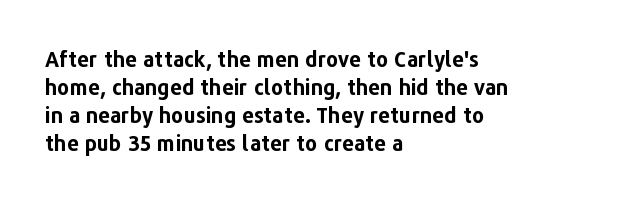
Anything drawn beneath the words? Only blank space. Evenly set lines give the paragraph a standard silhouette. In CSS terms this would be text-align: left. The font's upright variant was chosen for this text. Strokes here are thick enough to call this a true bold.
